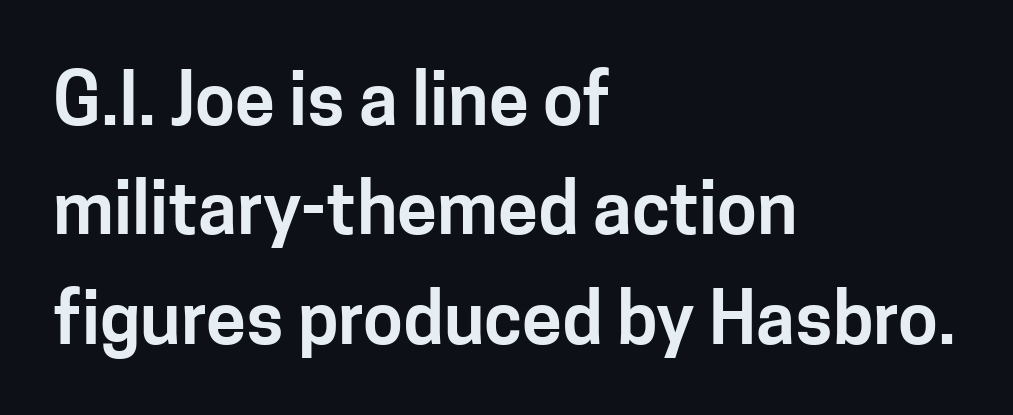
The lines in this sample share a left origin and differ only in where they stop. The passage shown is typeset with a sans-serif family. Words float on clear page, feet unadorned. Ordinary non-slanted type is in use. The rendering keeps characters at their native spacing.
